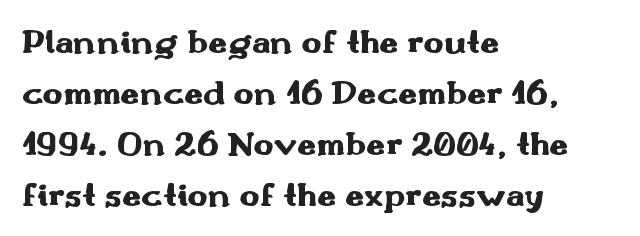
The image shows 34 px heavy, wide sans-serif type, upright; set left-aligned, normal line spacing (1.5x), normal letter spacing, not underlined; medium stroke contrast and a small x-height.
